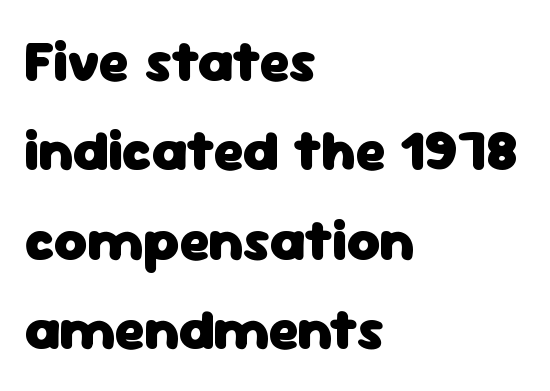
The image shows 57 px heavy sans-serif type, upright; set left-aligned, normal line spacing (1.57x), normal letter spacing, not underlined; low stroke contrast and a medium x-height.
